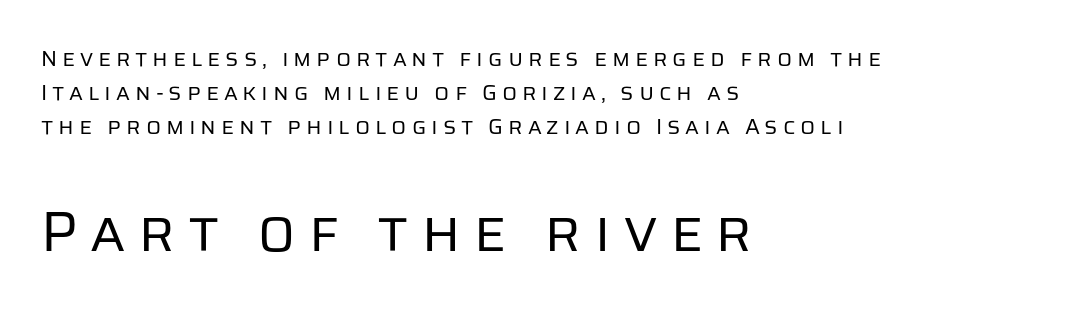
Beneath every word, the page is bare. Check where the strokes stop: nothing finishes them off — pure sans. A typesetter would call this heavily tracked-out type. These lines sit exactly where default settings would place them.
